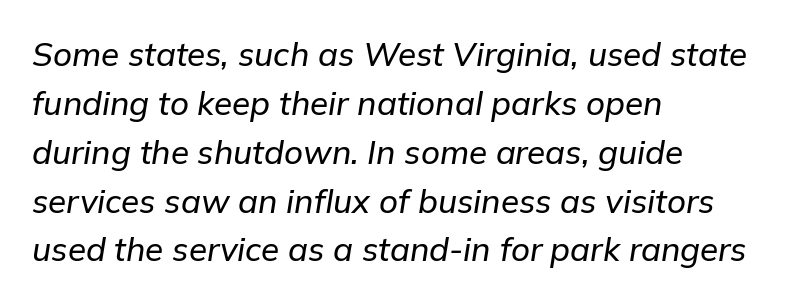
{"italic": "yes", "lean": "right", "slant_degrees": 9, "width": "normal", "stroke_contrast": "low", "x_height": "medium", "monospaced": "no", "underline": "no", "align": "left", "line_spacing": "normal", "line_spacing_ratio": 1.48, "letter_spacing": "normal", "letter_spacing_em": 0.0, "glyph_px": 33}
